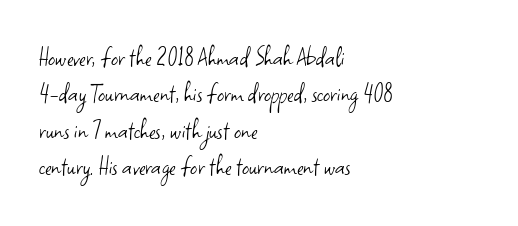
{"serif": "no", "bold": "no", "weight": "light", "width": "normal", "stroke_contrast": "low", "x_height": "small", "monospaced": "no", "underline": "no", "align": "left", "line_spacing": "normal", "line_spacing_ratio": 1.3, "letter_spacing": "normal", "letter_spacing_em": 0.0, "glyph_px": 28}
